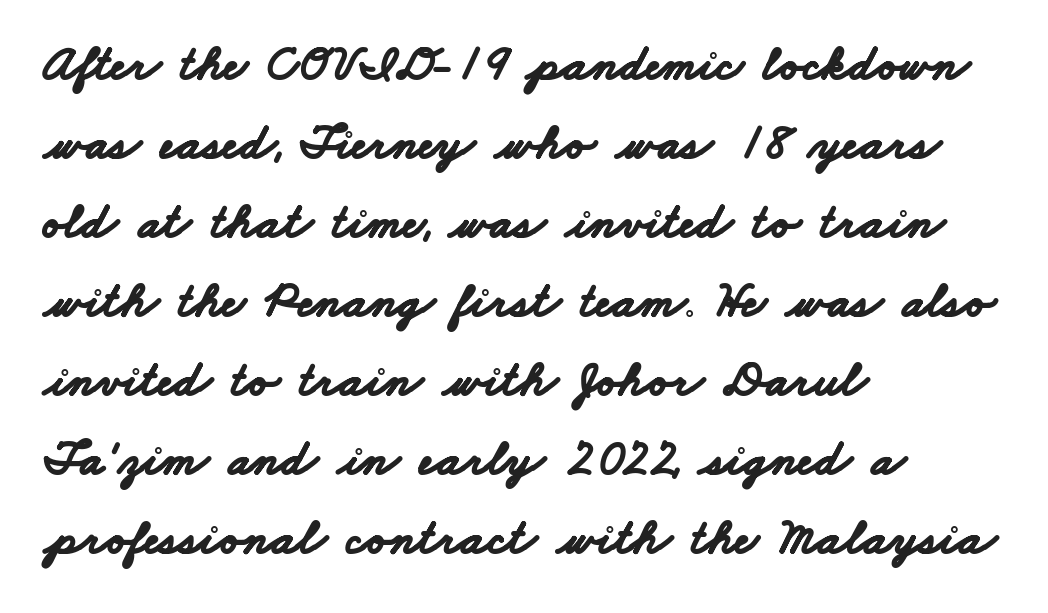
Leftover space on each line is placed entirely after the last word. The gap between lines stays unmarked. Look at the bottom of the vertical strokes: they stop flat, with no serifs. You could call the tracking neutral — neither tight nor loose. How heavy is the stroke? Heavy — this is a bold.
